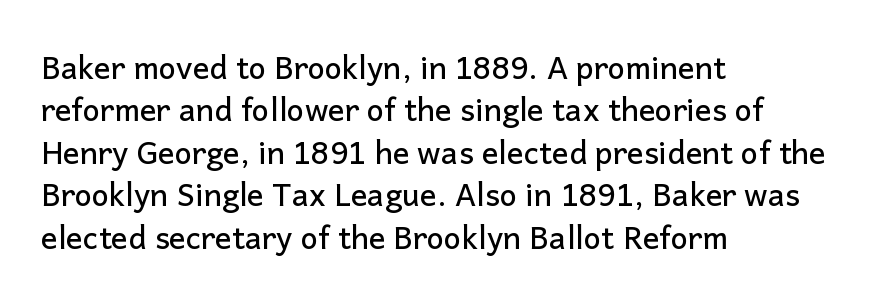
The image shows 31 px sans-serif type, upright; set left-aligned, normal line spacing (1.37x), normal letter spacing, not underlined; low stroke contrast and a medium x-height.
